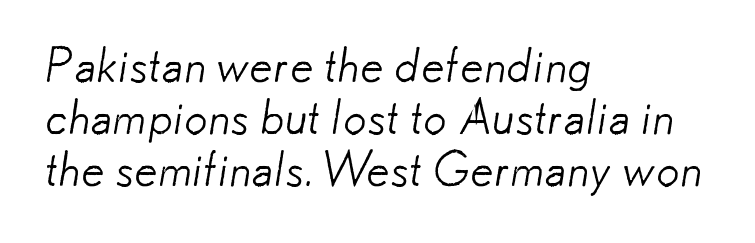
{"serif": "no", "bold": "no", "weight": "light", "width": "normal", "stroke_contrast": "low", "x_height": "small", "monospaced": "no", "underline": "no", "align": "left", "line_spacing": "tight", "line_spacing_ratio": 1.11, "letter_spacing": "normal", "letter_spacing_em": 0.0, "glyph_px": 47}
